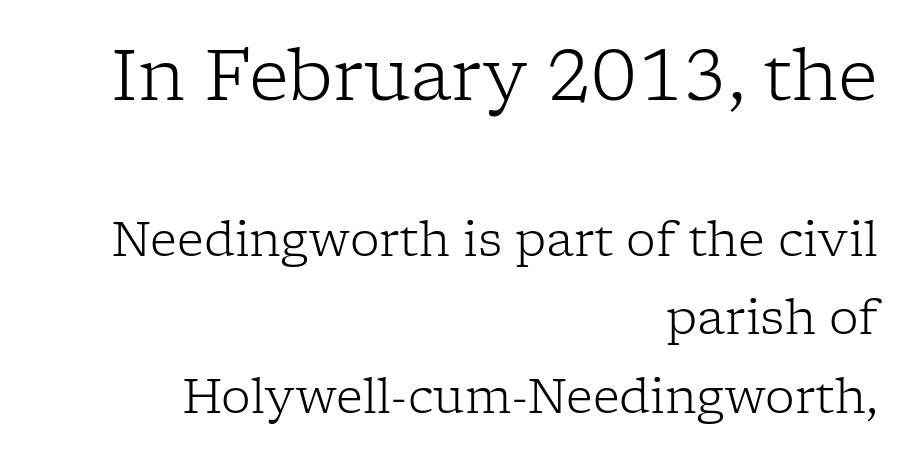
{"serif": "yes", "italic": "no", "bold": "no", "weight": "light", "width": "normal", "stroke_contrast": "low", "x_height": "medium", "monospaced": "no", "underline": "no", "align": "right", "line_spacing": "normal", "line_spacing_ratio": 1.67, "letter_spacing": "normal", "letter_spacing_em": 0.0, "larger_block": "first", "size_ratio": 1.49, "glyph_px": 70}
